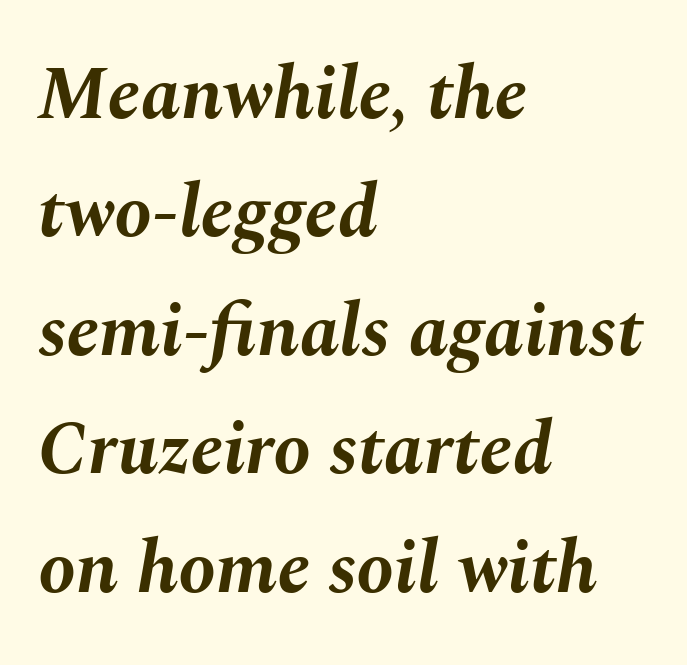
Q: Is the text bold? A: Yes.
Q: Is the text italic (slanted)? A: Yes, it leans right by about 10 degrees.
Q: Is the text underlined? A: No.
Q: How is the paragraph aligned? A: Left-aligned.
Q: Is the spacing between letters normal or unusually wide? A: Normal.
Q: Is the spacing between lines tight, normal or loose? A: Normal.
Q: Width (condensed, normal, or wide)? A: Normal.
Q: Stroke contrast? A: Medium.
Q: x-height? A: Medium.
Q: Monospaced? A: No.
